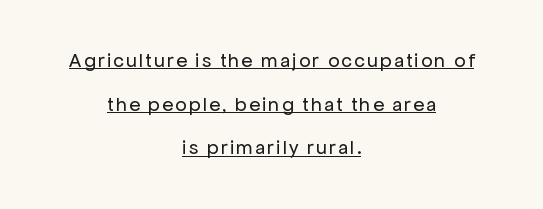
What's the leading like? Stretched, with rows far apart. The cut favours lightness, reaching ordinary text weight at its darkest. The setting favours the middle, as headings and verse often do. This is roman type, the default non-slanted kind. Decoration check: the copy is underlined.
